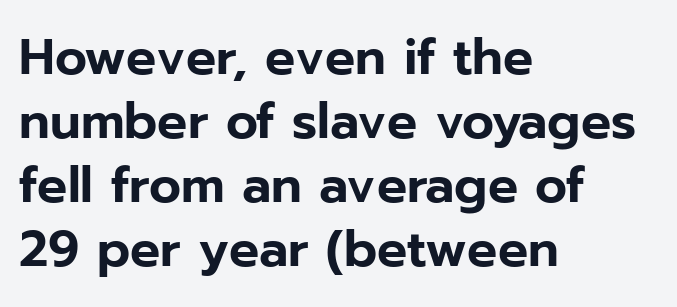
The axis of the letterforms is exactly vertical. One glance says typical: line gaps are just what's usual. Descender tails drop into unmarked territory. Characters follow at the spacing the type designer built in. In CSS terms this would be text-align: left. Spacing verdict: proportional, widths tailored to each character.
